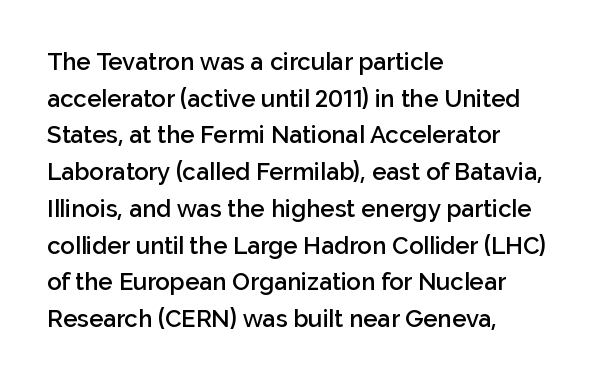
If you drew a line through each stem, it would be perfectly vertical. Each line starts at the same left margin while the right side varies. The string is rendered with underlining switched off. In terms of weight, the rendering is demibold, just under bold.
